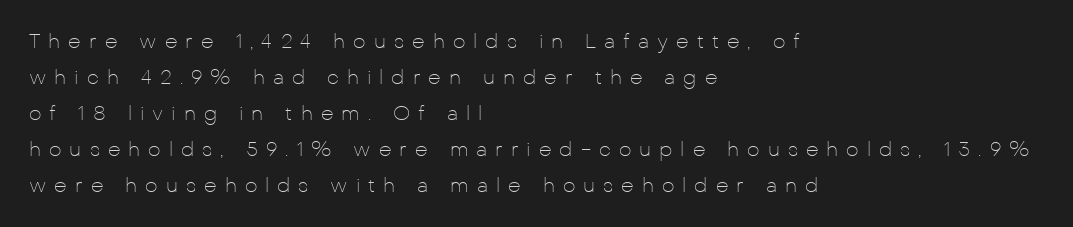
The image shows 20 px text type, upright; set left-aligned, line spacing 1.8x, unusually wide letter spacing (+0.4 em), not underlined.
